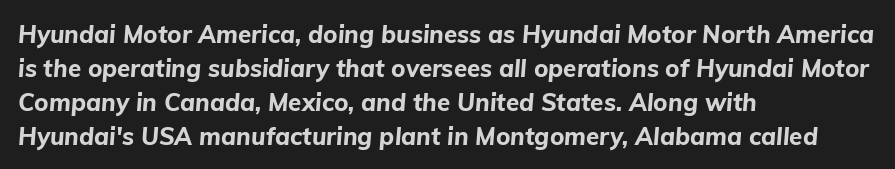
Vertically, the passage feels balanced, rows spaced as you'd expect. Just letters on the line, the space beneath them empty. The letters are slanted; this is an italic face. This rendering uses left alignment, leaving the right contour irregular. Strong, thick strokes mark this as bold type.
